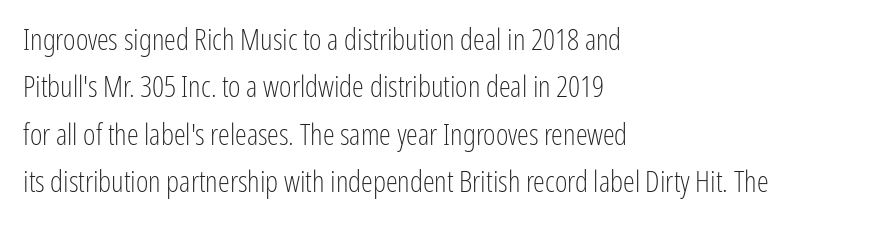
The image shows 30 px light, condensed sans-serif type, upright; set left-aligned, normal line spacing (1.58x), normal letter spacing, not underlined; low stroke contrast and a medium x-height.
